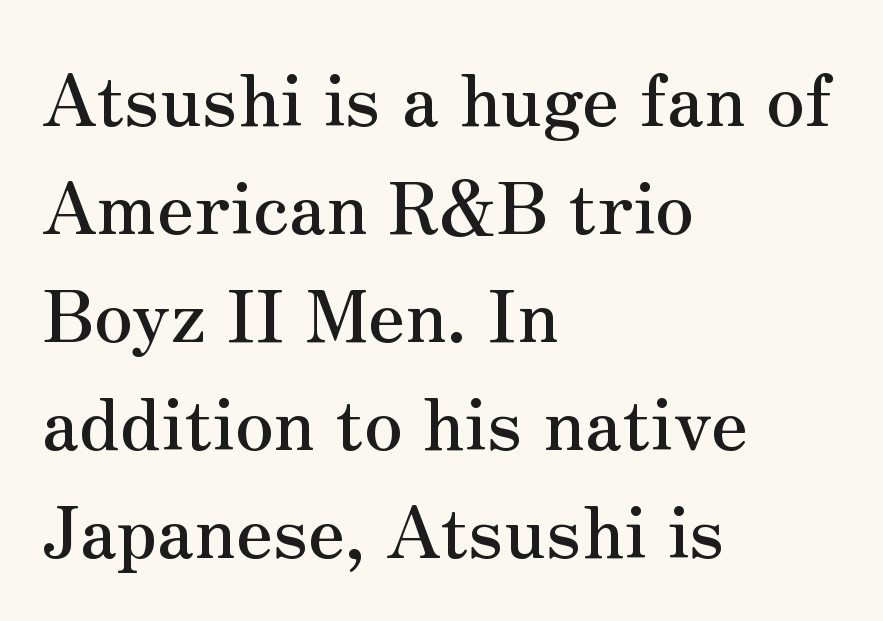
{"serif": "yes", "italic": "no", "width": "normal", "stroke_contrast": "medium", "x_height": "small", "monospaced": "no", "underline": "no", "align": "left", "line_spacing": "normal", "line_spacing_ratio": 1.5, "letter_spacing": "normal", "letter_spacing_em": 0.0, "glyph_px": 72}
